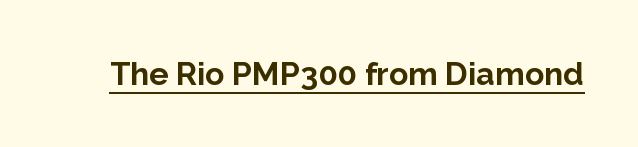
The specimen includes a rule beneath the text block's lines. Proportional: the letters do not fall into vertical columns. Compared with typical body copy, the letter spacing here is the same. Heft: maximum for text — a bold. Each letter's strokes conclude bluntly, with no projecting serifs. A typesetter would mark this as roman, not italic.
